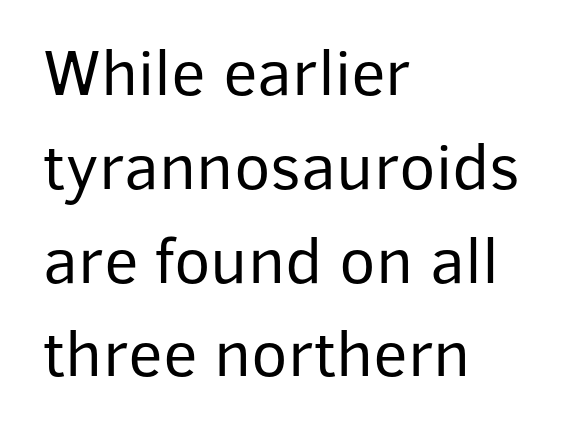
The image shows 67 px regular-weight sans-serif type, upright; set left-aligned, normal line spacing (1.4x), normal letter spacing, not underlined; low stroke contrast and a medium x-height.
